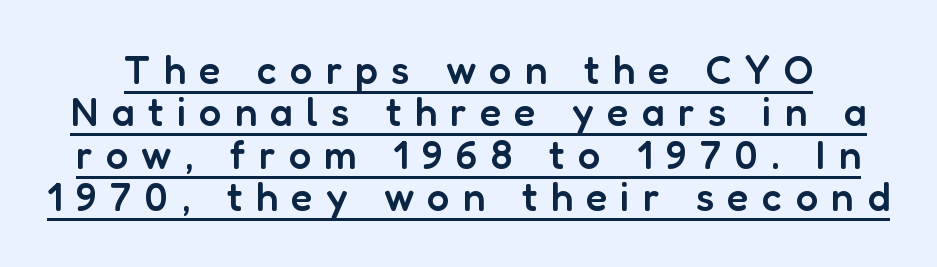
Q: Is the text bold? A: Semi-bold.
Q: Is the text italic (slanted)? A: No, it is upright.
Q: Is the typeface a serif or a sans-serif typeface? A: Sans-serif.
Q: Is the text underlined? A: Yes.
Q: Is the spacing between letters normal or unusually wide? A: Unusually wide.
Q: Is the spacing between lines tight, normal or loose? A: Tight.
Q: Width (condensed, normal, or wide)? A: Normal.
Q: Stroke contrast? A: Low.
Q: x-height? A: Medium.
Q: Monospaced? A: No.
